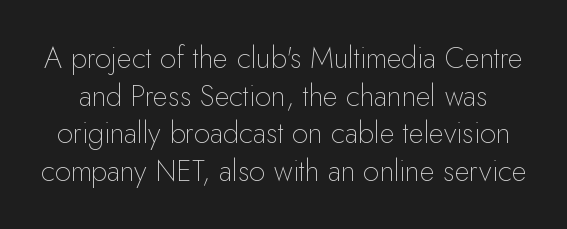
{"serif": "no", "italic": "no", "bold": "no", "weight": "thin", "width": "normal", "stroke_contrast": "low", "x_height": "small", "monospaced": "no", "underline": "no", "line_spacing": "normal", "line_spacing_ratio": 1.3, "letter_spacing": "normal", "letter_spacing_em": 0.0, "glyph_px": 29}
